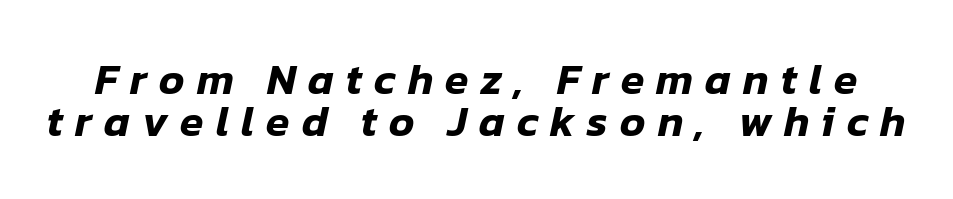
Q: Is the text italic (slanted)? A: Yes, it leans right by about 12 degrees.
Q: Is the text underlined? A: No.
Q: Is the spacing between letters normal or unusually wide? A: Unusually wide.
Q: Is the spacing between lines tight, normal or loose? A: Tight.
Q: Width (condensed, normal, or wide)? A: Normal.
Q: Stroke contrast? A: Low.
Q: x-height? A: Medium.
Q: Monospaced? A: No.
